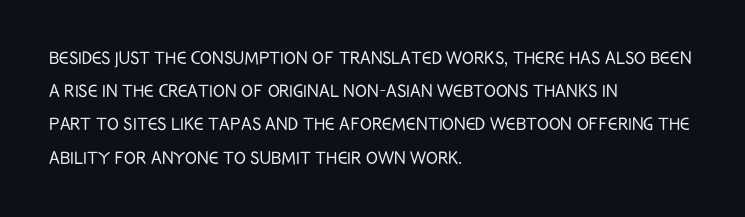
Q: Is the text bold? A: No.
Q: Is the text italic (slanted)? A: No, it is upright.
Q: Is the text underlined? A: No.
Q: How is the paragraph aligned? A: Left-aligned.
Q: Is the spacing between letters normal or unusually wide? A: Normal.
Q: Is the spacing between lines tight, normal or loose? A: Normal.
